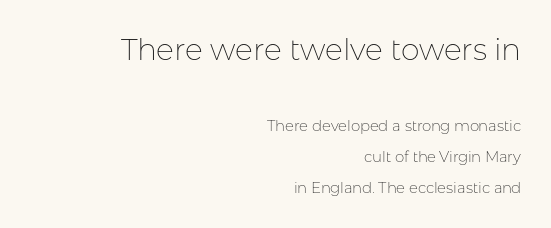
The image shows 30 px thin sans-serif type, upright; set right-aligned, loose line spacing (2.07x), normal letter spacing, not underlined; the first (top) block is 2.0x larger; low stroke contrast and a medium x-height.
